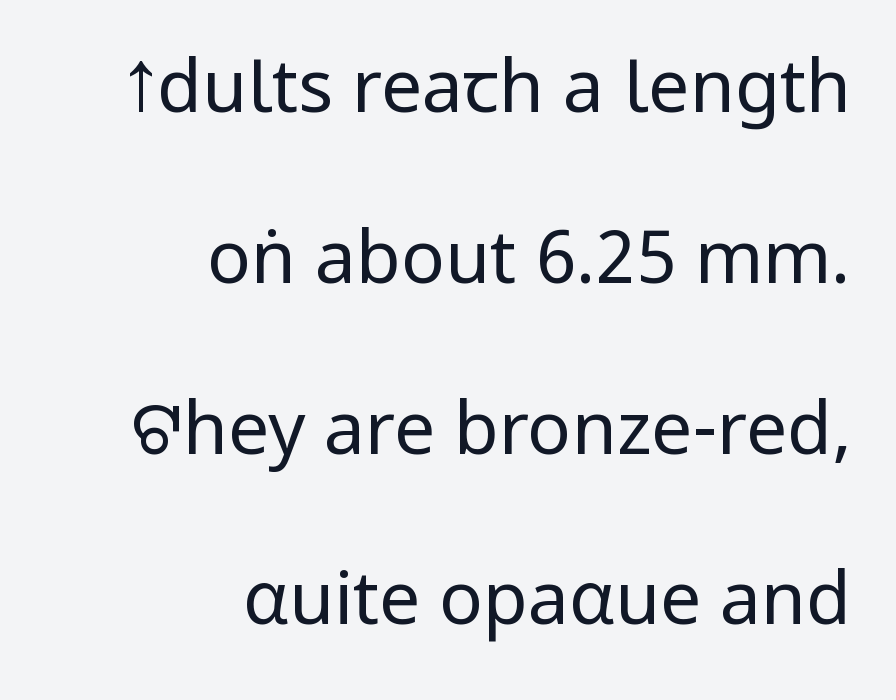
Q: Is the text bold? A: No.
Q: Is the text italic (slanted)? A: No, it is upright.
Q: Is the typeface a serif or a sans-serif typeface? A: Sans-serif.
Q: Is the text underlined? A: No.
Q: How is the paragraph aligned? A: Right-aligned.
Q: Is the spacing between letters normal or unusually wide? A: Normal.
Q: Is the spacing between lines tight, normal or loose? A: Loose.
Q: Width (condensed, normal, or wide)? A: Condensed.
Q: Stroke contrast? A: Low.
Q: x-height? A: Large.
Q: Monospaced? A: No.
